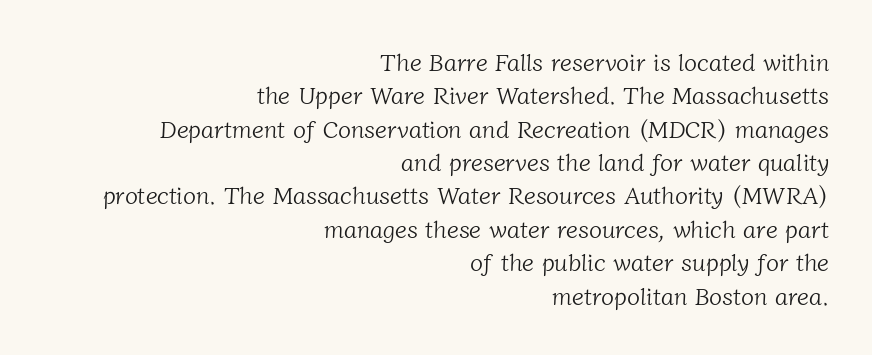
The image shows 24 px text type; set right-aligned, normal line spacing (1.39x), normal letter spacing, not underlined.
